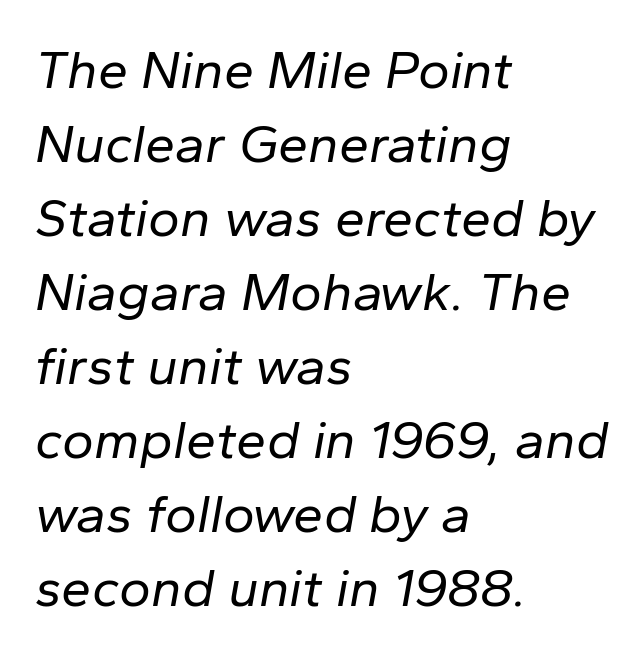
{"italic": "yes", "lean": "right", "slant_degrees": 10, "bold": "no", "weight": "regular", "width": "normal", "stroke_contrast": "low", "x_height": "medium", "monospaced": "no", "underline": "no", "align": "left", "line_spacing": "normal", "line_spacing_ratio": 1.37, "letter_spacing": "normal", "letter_spacing_em": 0.0, "glyph_px": 54}
